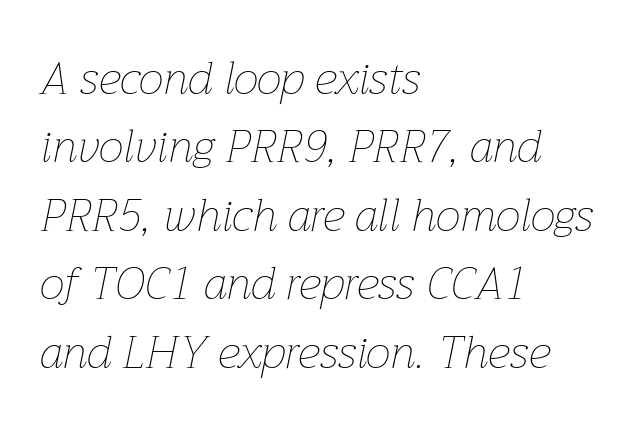
{"italic": "yes", "lean": "right", "slant_degrees": 12, "bold": "no", "weight": "thin", "width": "normal", "stroke_contrast": "low", "x_height": "medium", "monospaced": "no", "underline": "no", "align": "left", "line_spacing": "normal", "line_spacing_ratio": 1.52, "letter_spacing": "normal", "letter_spacing_em": 0.0, "glyph_px": 45}
